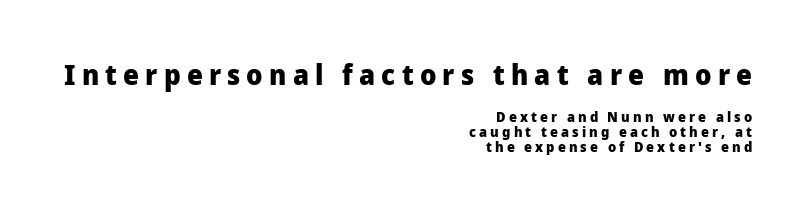
{"serif": "no", "italic": "no", "bold": "yes", "weight": "heavy", "width": "normal", "stroke_contrast": "low", "x_height": "medium", "monospaced": "no", "underline": "no", "align": "right", "line_spacing": "tight", "line_spacing_ratio": 1.07, "letter_spacing": "wide", "letter_spacing_em": 0.22, "larger_block": "first", "size_ratio": 2.0, "glyph_px": 28}
